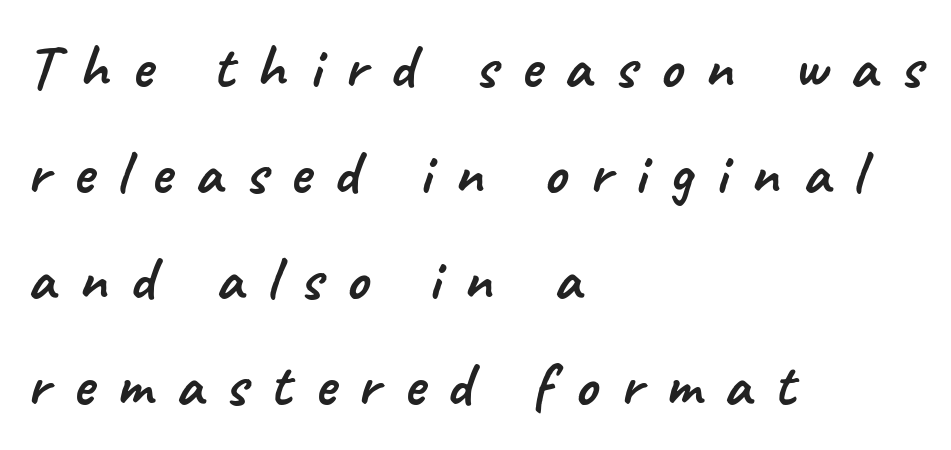
{"serif": "no", "width": "normal", "stroke_contrast": "low", "x_height": "small", "monospaced": "no", "underline": "no", "align": "left", "line_spacing": "normal", "line_spacing_ratio": 1.68, "letter_spacing": "wide", "letter_spacing_em": 0.36, "glyph_px": 63}
